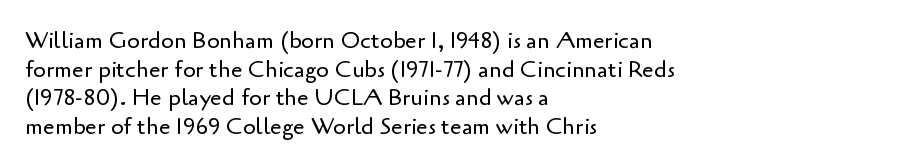
{"italic": "no", "bold": "no", "underline": "no", "align": "left", "line_spacing_ratio": 1.24, "letter_spacing": "normal", "letter_spacing_em": 0.0, "glyph_px": 23}
